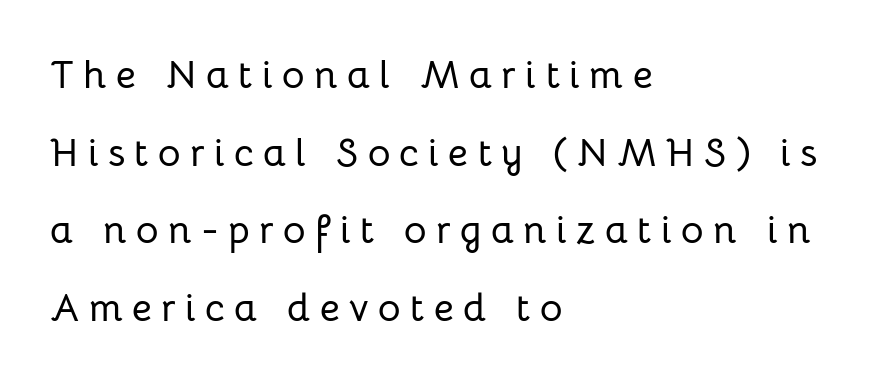
Visually the block forms a straight wall on the left and a jagged coastline on the right. In terms of letterspacing, this is a distinctly airy, spread setting. Successive baselines arrive slowly, with a big drop between each. The strip under each line holds only bare page. The letters advance in unequal steps, a hallmark of proportional type. The font family rendered here belongs to the sans-serif group.
